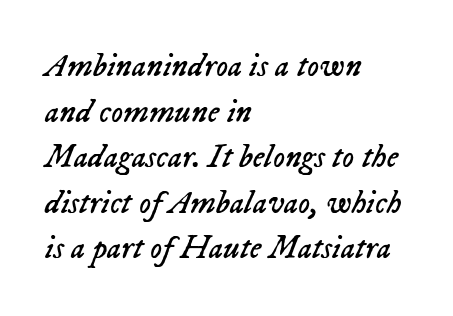
Standard letterfit; no display-style spreading of the glyphs. Yep, that's italic — everything's leaning. The space beneath each line is pristine and unruled. These lines are rendered in a variable-pitch font.
